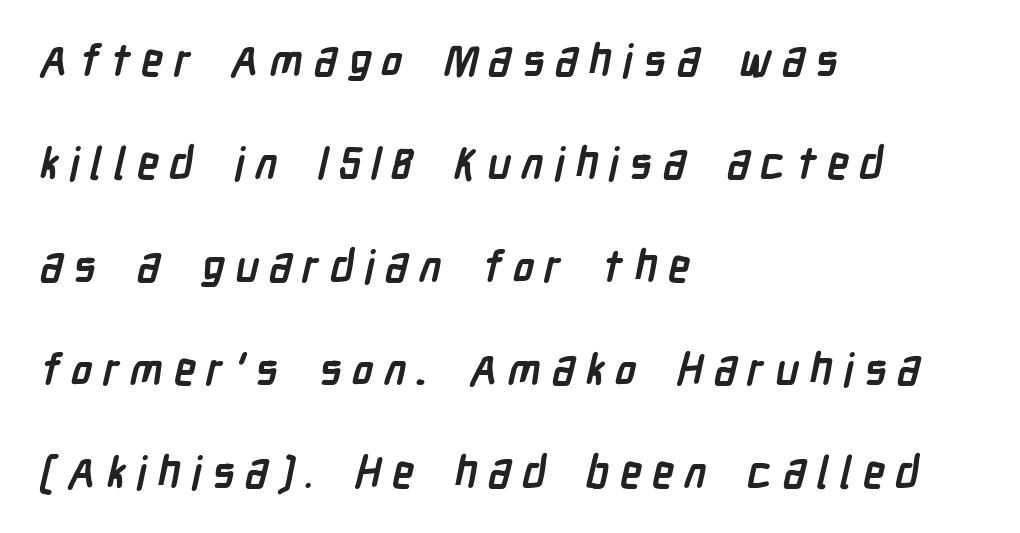
Q: Is the text bold? A: Yes.
Q: Is the typeface a serif or a sans-serif typeface? A: Sans-serif.
Q: Is the text underlined? A: No.
Q: How is the paragraph aligned? A: Left-aligned.
Q: Is the spacing between letters normal or unusually wide? A: Unusually wide.
Q: Is the spacing between lines tight, normal or loose? A: Loose.
Q: Width (condensed, normal, or wide)? A: Condensed.
Q: Stroke contrast? A: Low.
Q: x-height? A: Medium.
Q: Monospaced? A: No.
